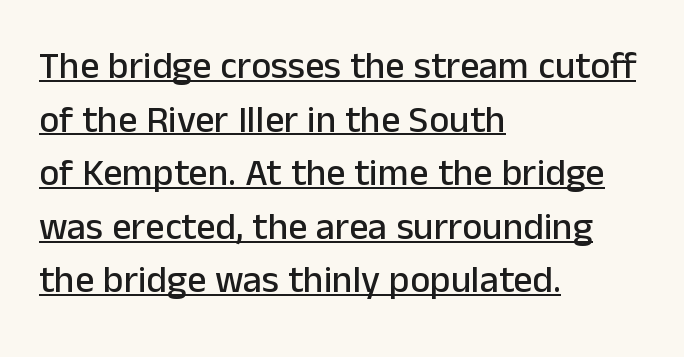
Q: Is the text italic (slanted)? A: No, it is upright.
Q: Is the typeface a serif or a sans-serif typeface? A: Sans-serif.
Q: Is the text underlined? A: Yes.
Q: How is the paragraph aligned? A: Left-aligned.
Q: Is the spacing between letters normal or unusually wide? A: Normal.
Q: Is the spacing between lines tight, normal or loose? A: Normal.
Q: Width (condensed, normal, or wide)? A: Normal.
Q: Stroke contrast? A: Low.
Q: x-height? A: Medium.
Q: Monospaced? A: No.
